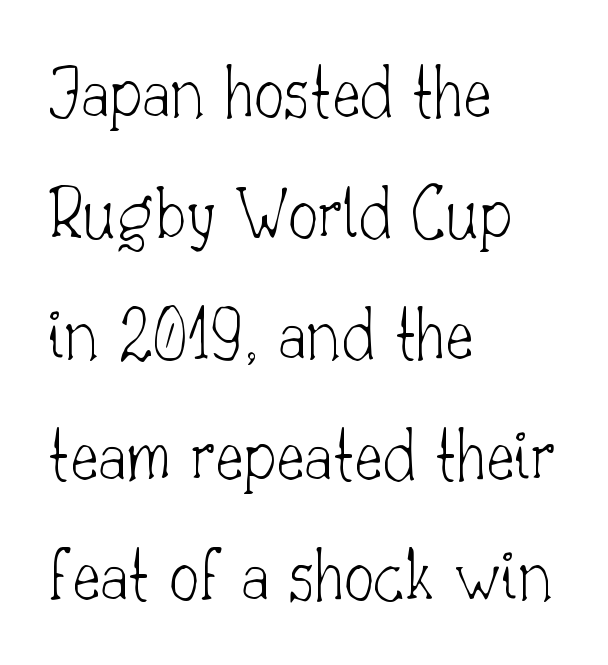
The image shows 76 px thin serif type, upright; set left-aligned, normal line spacing (1.59x), normal letter spacing, not underlined; low stroke contrast and a small x-height.
